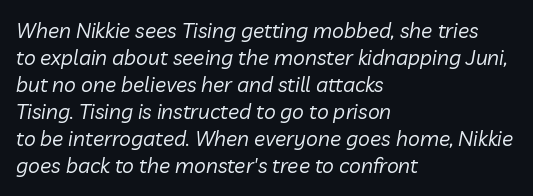
{"italic": "yes", "lean": "right", "slant_degrees": 10, "bold": "no", "underline": "no", "align": "left", "line_spacing": "normal", "line_spacing_ratio": 1.29, "letter_spacing": "normal", "letter_spacing_em": 0.0, "glyph_px": 21}
